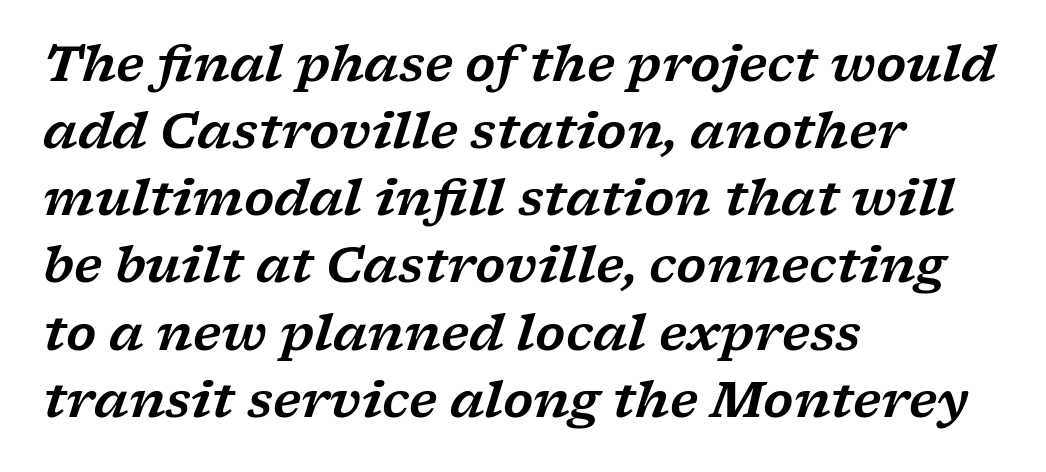
The image shows 49 px wide serif type, italic (leaning right); set left-aligned, normal line spacing (1.37x), normal letter spacing, not underlined; low stroke contrast and a medium x-height.
